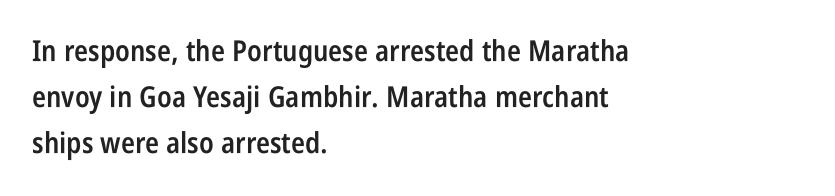
The image shows 29 px semibold, condensed sans-serif type, upright; set left-aligned, normal line spacing (1.58x), normal letter spacing, not underlined; low stroke contrast and a large x-height.
